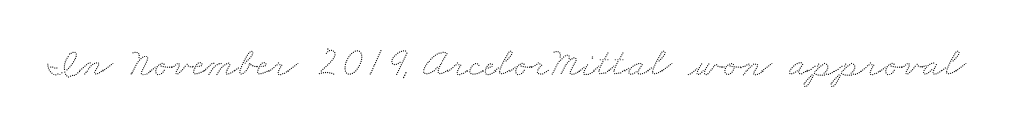
{"width": "wide", "stroke_contrast": "low", "x_height": "small", "monospaced": "no", "underline": "no", "letter_spacing": "normal", "letter_spacing_em": 0.0, "glyph_px": 41}
